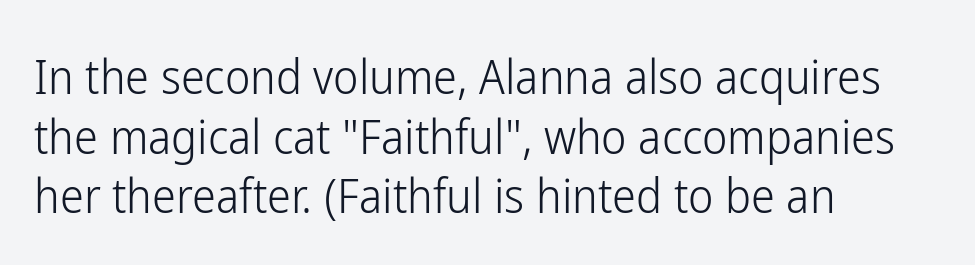
The image shows 48 px light, condensed sans-serif type, upright; set left-aligned, line spacing 1.24x, normal letter spacing, not underlined; low stroke contrast and a medium x-height.
